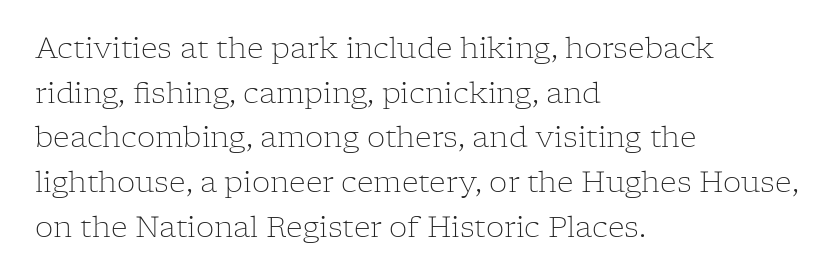
The letters stand straight up with perfectly vertical stems. Left-aligned paragraph, ragged on the right. The line-height multiplier appears to be the usual default. The glyphs in this specimen are seriffed. Do the characters align in a grid? No, the font is proportional.
